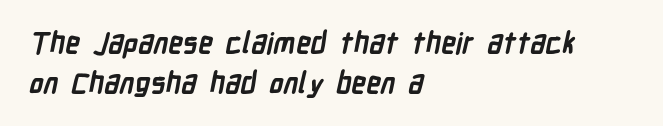
The image shows 29 px semibold, condensed sans-serif type; set left-aligned, normal line spacing (1.37x), normal letter spacing, not underlined; low stroke contrast and a medium x-height.
